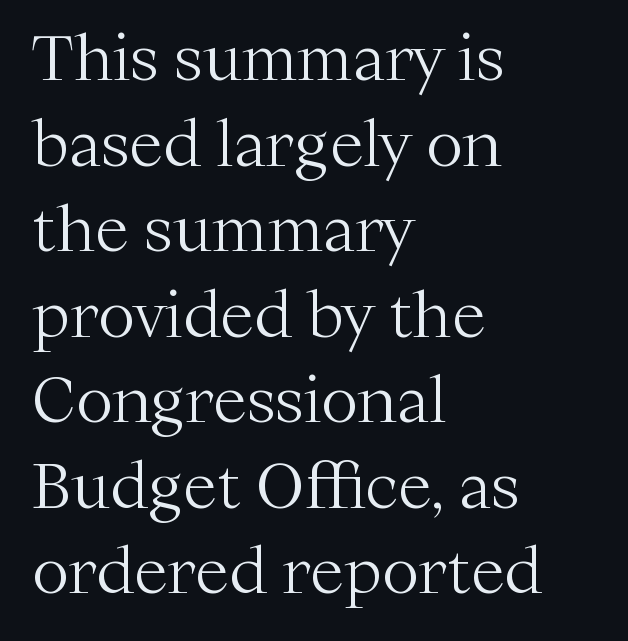
The image shows 62 px light serif type, upright; set left-aligned, normal line spacing (1.38x), normal letter spacing, not underlined; medium stroke contrast and a medium x-height.
